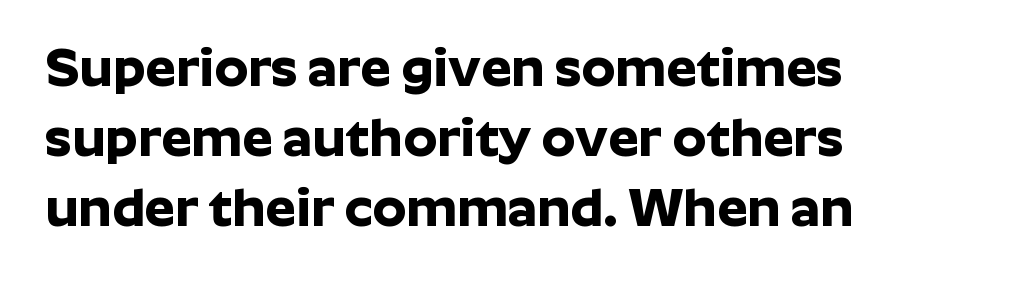
The image shows 54 px bold sans-serif type, upright; set left-aligned, normal line spacing (1.3x), normal letter spacing, not underlined; low stroke contrast and a medium x-height.
